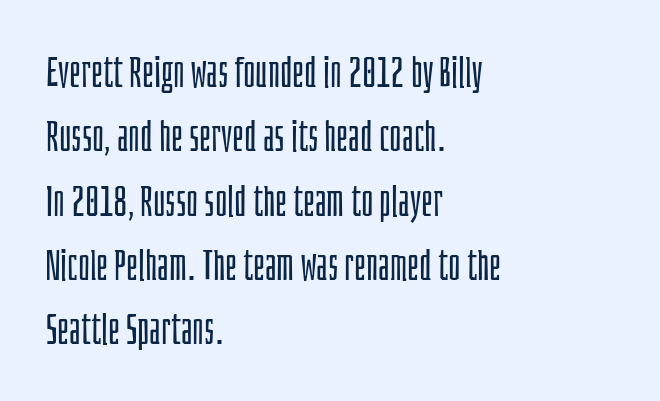
{"serif": "no", "italic": "no", "bold": "no", "weight": "light", "width": "condensed", "stroke_contrast": "low", "x_height": "large", "monospaced": "no", "underline": "no", "align": "left", "line_spacing": "normal", "line_spacing_ratio": 1.53, "letter_spacing": "normal", "letter_spacing_em": 0.0, "glyph_px": 42}
